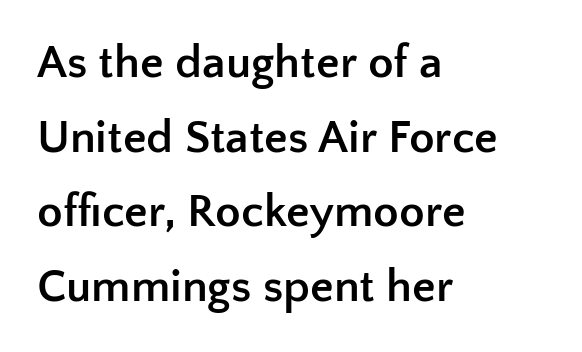
The image shows 47 px semibold sans-serif type, upright; set left-aligned, normal line spacing (1.59x), normal letter spacing, not underlined; low stroke contrast and a medium x-height.
